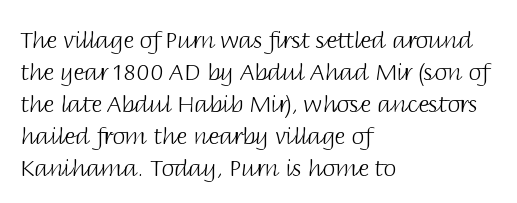
Caption: standard tracking, unaltered. Does the leading feel generous? No, just average. The lines are quadded left. Check the space under the baseline: it is left empty.
